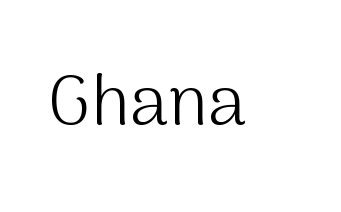
The image shows 70 px light sans-serif type, upright; set normal letter spacing, not underlined; medium stroke contrast and a medium x-height.
